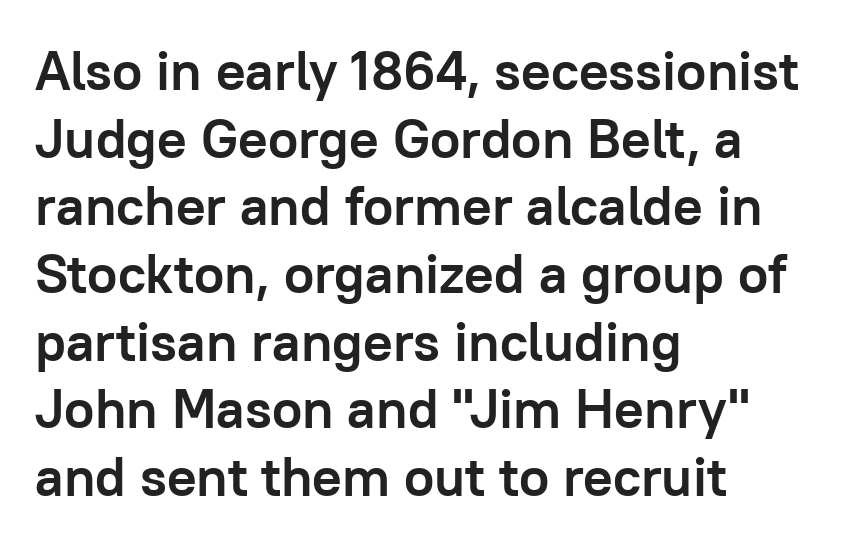
Q: Is the text bold? A: Yes.
Q: Is the text italic (slanted)? A: No, it is upright.
Q: Is the typeface a serif or a sans-serif typeface? A: Sans-serif.
Q: Is the text underlined? A: No.
Q: How is the paragraph aligned? A: Left-aligned.
Q: Is the spacing between letters normal or unusually wide? A: Normal.
Q: Width (condensed, normal, or wide)? A: Normal.
Q: Stroke contrast? A: Low.
Q: x-height? A: Medium.
Q: Monospaced? A: No.
